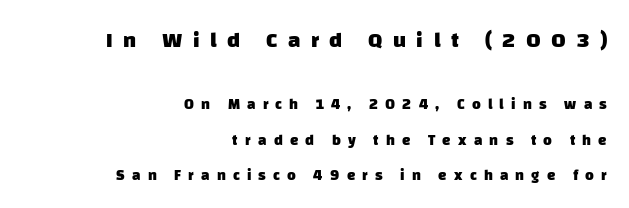
The image shows 22 px bold type; set right-aligned, loose line spacing (2.38x), unusually wide letter spacing (+0.48 em), not underlined; the first (top) block is 1.47x larger.
